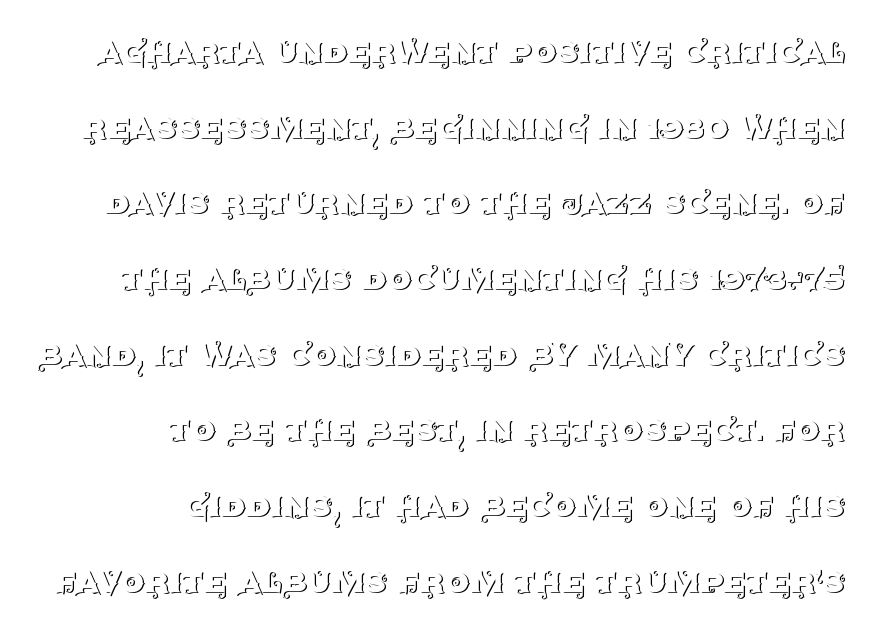
{"serif": "yes", "italic": "no", "bold": "no", "weight": "thin", "width": "normal", "stroke_contrast": "medium", "x_height": "large", "monospaced": "no", "underline": "no", "align": "right", "line_spacing": "loose", "line_spacing_ratio": 1.94, "letter_spacing": "normal", "letter_spacing_em": 0.0, "glyph_px": 39}
